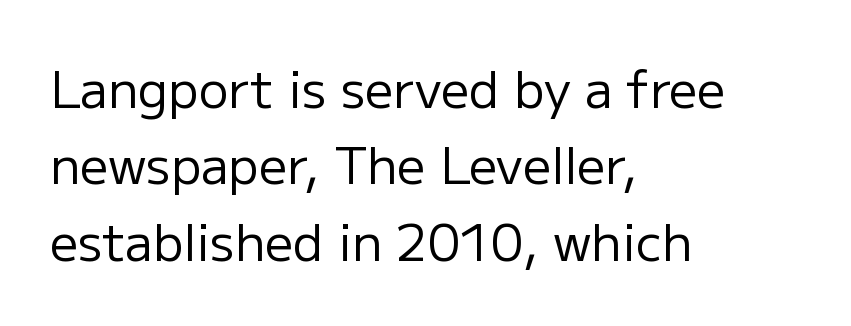
{"serif": "no", "italic": "no", "bold": "no", "weight": "regular", "width": "normal", "stroke_contrast": "low", "x_height": "medium", "monospaced": "no", "underline": "no", "align": "left", "line_spacing": "normal", "line_spacing_ratio": 1.53, "letter_spacing": "normal", "letter_spacing_em": 0.0, "glyph_px": 50}
